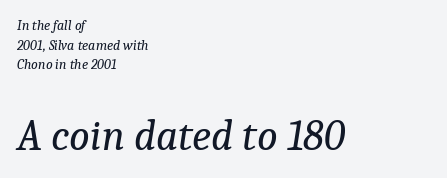
Q: Is the text bold? A: No.
Q: Is the text italic (slanted)? A: Yes, it leans right by about 9 degrees.
Q: Is the typeface a serif or a sans-serif typeface? A: Serif.
Q: Is the text underlined? A: No.
Q: How is the paragraph aligned? A: Left-aligned.
Q: Is the spacing between letters normal or unusually wide? A: Normal.
Q: Is the spacing between lines tight, normal or loose? A: Normal.
Q: Which block of text is set in a larger size, the first (top) or the second (bottom)? A: The second (bottom) one.
Q: Width (condensed, normal, or wide)? A: Normal.
Q: Stroke contrast? A: Low.
Q: x-height? A: Medium.
Q: Monospaced? A: No.
